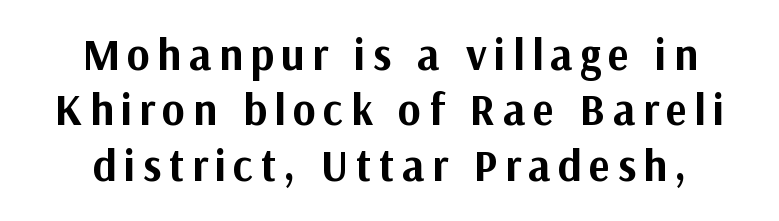
Nobody drew a line under any word here. This sample uses a sans-serif face. The specimen reads as upright at a glance. The glyphs have the mass of a bold cut.
